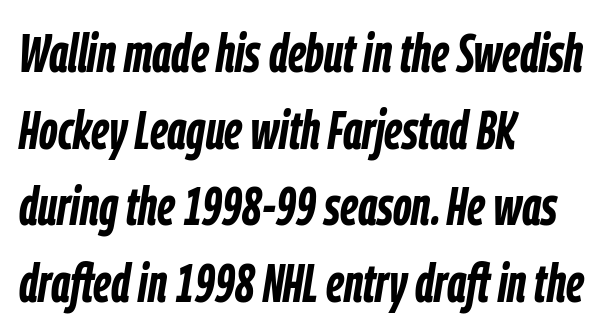
Casual observation: everything's shoved over to the left. Chunky letters — that's bold for sure. Posture: slanted. A typesetter would call this leading conventional body-copy spacing. Proportional: the letters do not fall into vertical columns. Is the letter spacing exaggerated? No — it looks like the ordinary default.
